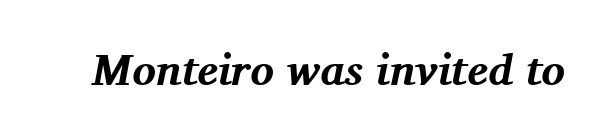
The image shows 44 px bold serif type, italic (leaning right); set normal letter spacing, not underlined; medium stroke contrast and a medium x-height.
